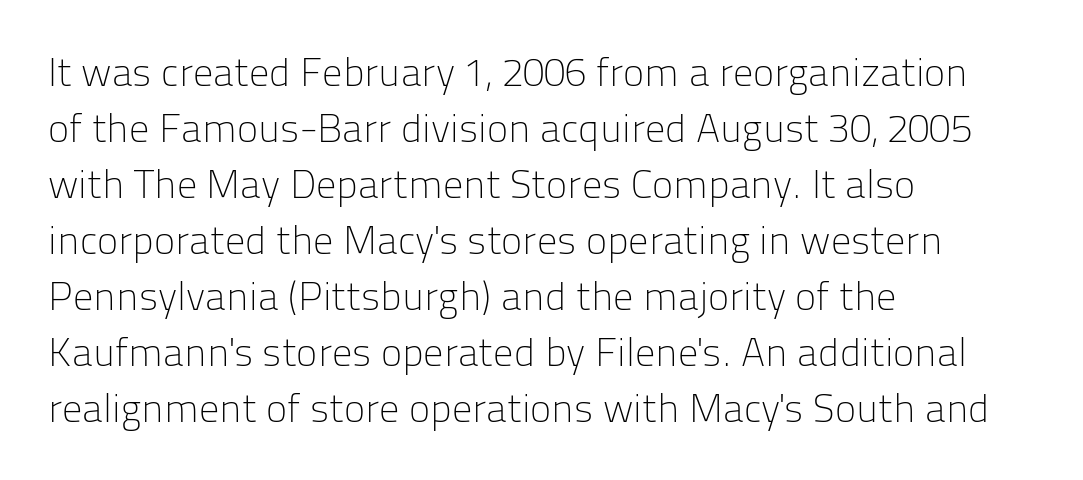
{"serif": "no", "italic": "no", "bold": "no", "weight": "light", "width": "normal", "stroke_contrast": "low", "x_height": "medium", "monospaced": "no", "underline": "no", "align": "left", "line_spacing": "normal", "line_spacing_ratio": 1.4, "letter_spacing": "normal", "letter_spacing_em": 0.0, "glyph_px": 40}
